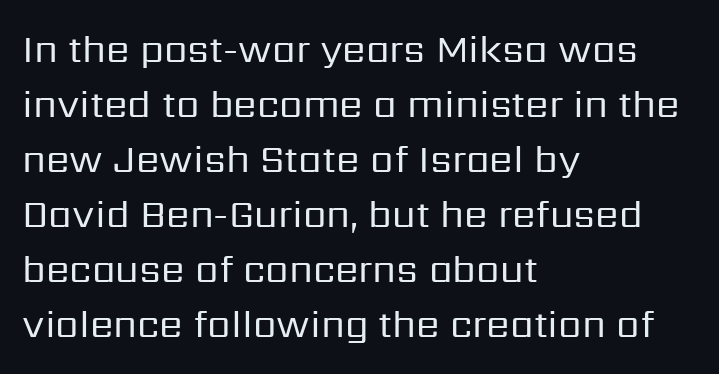
Observe the ordinary spacing: letters are neighbours, not strangers. The paragraph shown leans on its left margin. Is there any slant? The stems are plumb. I'd call this a sans setting — the letters go barefoot.
